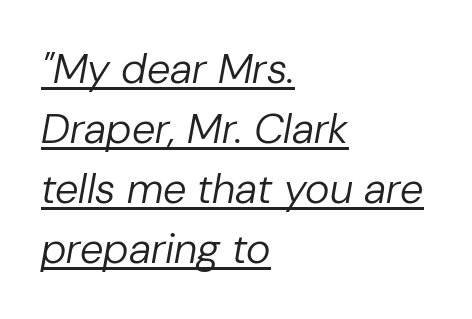
The image shows 42 px regular-weight type, italic (leaning right); set left-aligned, normal line spacing (1.43x), normal letter spacing, underlined; low stroke contrast and a medium x-height.
